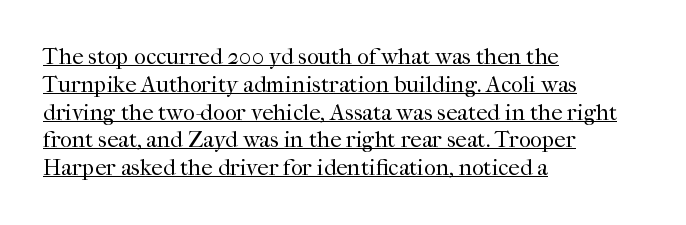
{"italic": "no", "bold": "no", "underline": "yes", "align": "left", "line_spacing_ratio": 1.21, "letter_spacing": "normal", "letter_spacing_em": 0.0, "glyph_px": 23}
